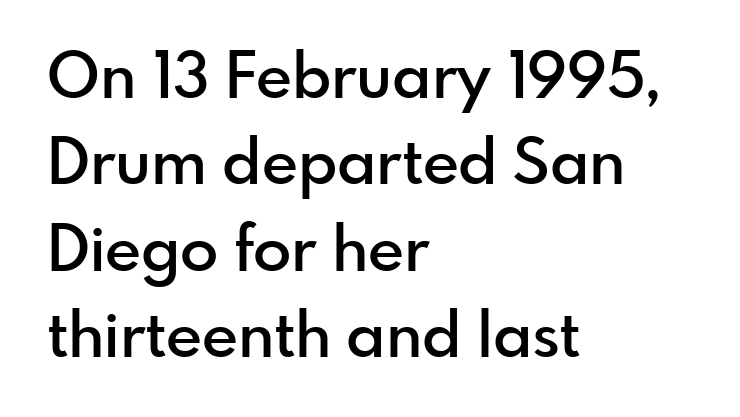
{"serif": "no", "italic": "no", "bold": "semi", "weight": "semibold", "width": "normal", "x_height": "small", "monospaced": "no", "underline": "no", "align": "left", "line_spacing": "normal", "line_spacing_ratio": 1.37, "letter_spacing": "normal", "letter_spacing_em": 0.0, "glyph_px": 63}
